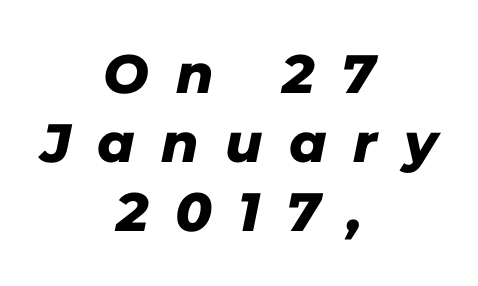
Q: Is the typeface a serif or a sans-serif typeface? A: Sans-serif.
Q: Is the text underlined? A: No.
Q: How is the paragraph aligned? A: Centered.
Q: Is the spacing between letters normal or unusually wide? A: Unusually wide.
Q: Is the spacing between lines tight, normal or loose? A: Normal.
Q: Width (condensed, normal, or wide)? A: Normal.
Q: Stroke contrast? A: Low.
Q: x-height? A: Medium.
Q: Monospaced? A: No.
